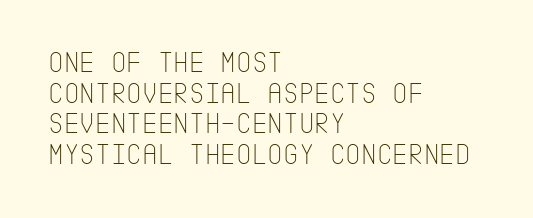
This sample uses an upright cut, with every glyph sitting square on the baseline. Tracking here is standard; glyphs follow each other at the usual distance. Quick note: underline off. The rag falls on the right side of this text block.
